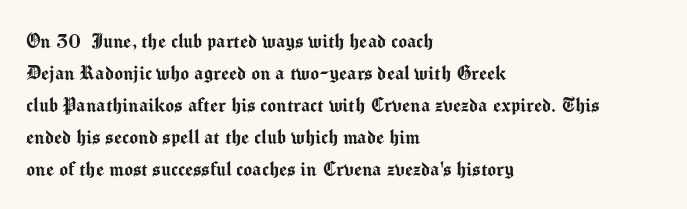
Q: Is the text italic (slanted)? A: No, it is upright.
Q: Is the text underlined? A: No.
Q: How is the paragraph aligned? A: Left-aligned.
Q: Is the spacing between letters normal or unusually wide? A: Normal.
Q: Is the spacing between lines tight, normal or loose? A: Normal.
